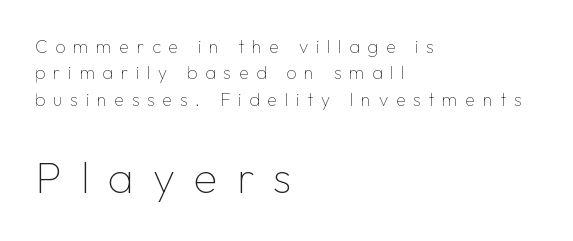
Q: Is the text bold? A: No.
Q: Is the text italic (slanted)? A: No, it is upright.
Q: Is the typeface a serif or a sans-serif typeface? A: Sans-serif.
Q: Is the text underlined? A: No.
Q: How is the paragraph aligned? A: Left-aligned.
Q: Is the spacing between letters normal or unusually wide? A: Unusually wide.
Q: Is the spacing between lines tight, normal or loose? A: Normal.
Q: Which block of text is set in a larger size, the first (top) or the second (bottom)? A: The second (bottom) one.
Q: Width (condensed, normal, or wide)? A: Normal.
Q: Stroke contrast? A: Low.
Q: x-height? A: Medium.
Q: Monospaced? A: No.
